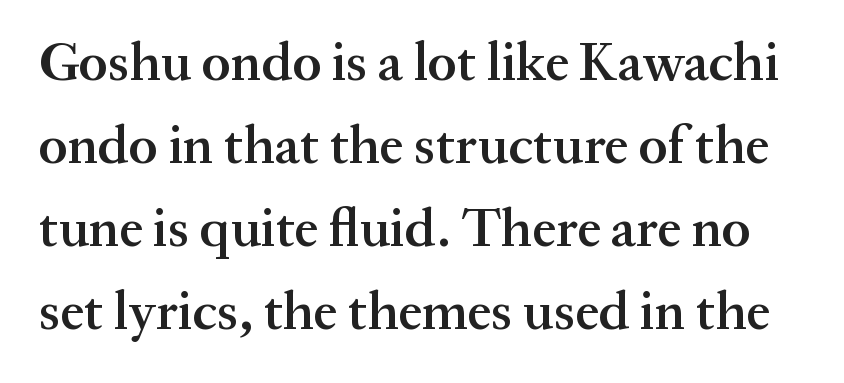
{"serif": "yes", "italic": "no", "bold": "semi", "weight": "semibold", "width": "normal", "stroke_contrast": "medium", "x_height": "medium", "monospaced": "no", "underline": "no", "line_spacing": "normal", "line_spacing_ratio": 1.54, "letter_spacing": "normal", "letter_spacing_em": 0.0, "glyph_px": 54}
